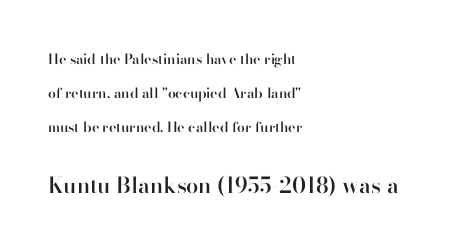
Q: Is the text bold? A: Semi-bold.
Q: Is the text italic (slanted)? A: No, it is upright.
Q: Is the text underlined? A: No.
Q: How is the paragraph aligned? A: Left-aligned.
Q: Is the spacing between letters normal or unusually wide? A: Normal.
Q: Is the spacing between lines tight, normal or loose? A: Loose.
Q: Which block of text is set in a larger size, the first (top) or the second (bottom)? A: The second (bottom) one.
